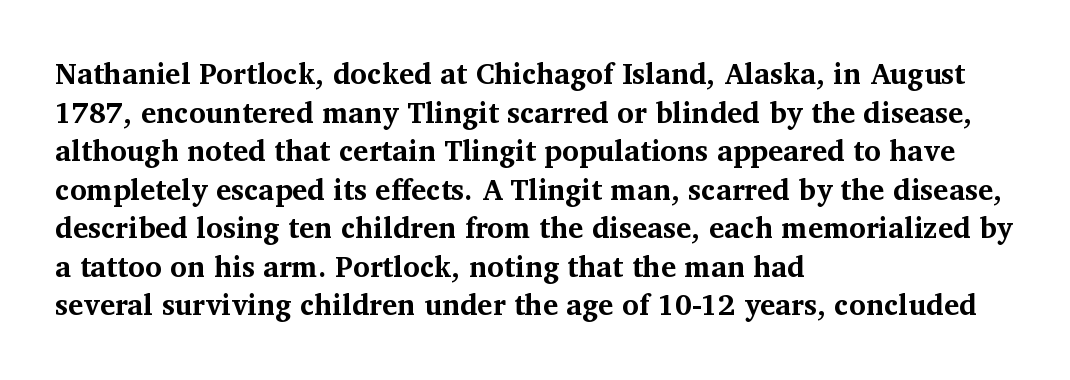
{"serif": "yes", "italic": "no", "bold": "yes", "weight": "bold", "width": "normal", "stroke_contrast": "medium", "x_height": "medium", "monospaced": "no", "underline": "no", "align": "left", "line_spacing": "normal", "line_spacing_ratio": 1.33, "letter_spacing": "normal", "letter_spacing_em": 0.0, "glyph_px": 29}
